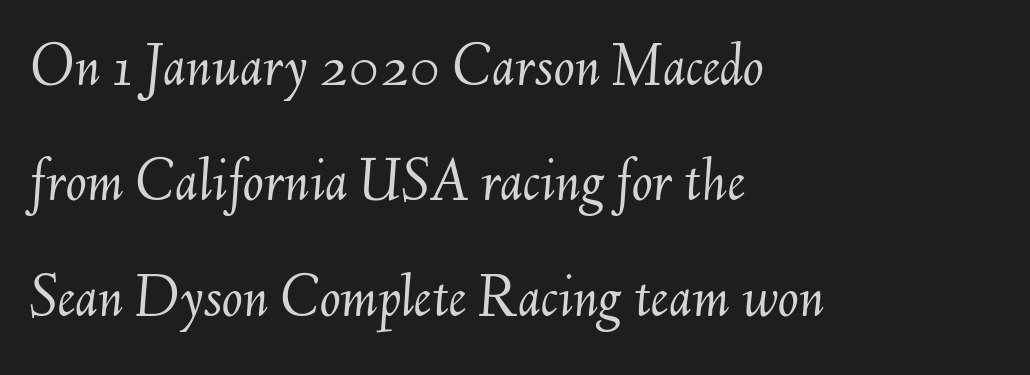
Q: Is the text bold? A: No.
Q: Is the text italic (slanted)? A: Yes, it leans right by about 6 degrees.
Q: Is the text underlined? A: No.
Q: How is the paragraph aligned? A: Left-aligned.
Q: Is the spacing between letters normal or unusually wide? A: Normal.
Q: Width (condensed, normal, or wide)? A: Normal.
Q: Stroke contrast? A: Medium.
Q: x-height? A: Small.
Q: Monospaced? A: No.
